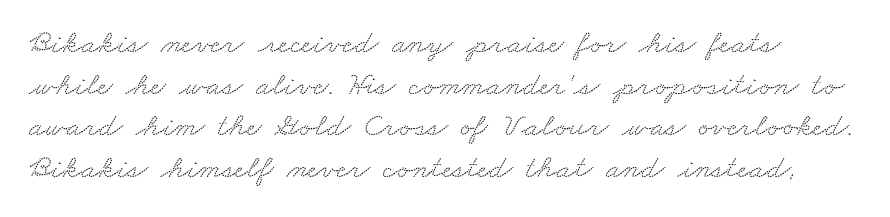
{"width": "wide", "stroke_contrast": "low", "x_height": "small", "monospaced": "no", "underline": "no", "line_spacing": "normal", "line_spacing_ratio": 1.26, "letter_spacing": "normal", "letter_spacing_em": 0.0, "glyph_px": 33}
